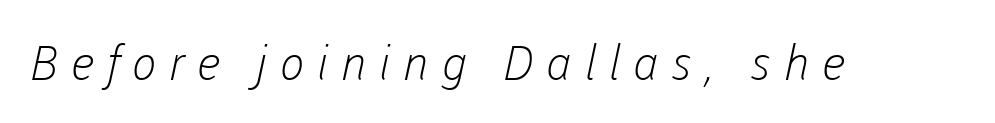
Q: Is the text bold? A: No.
Q: Is the typeface a serif or a sans-serif typeface? A: Sans-serif.
Q: Is the text underlined? A: No.
Q: Is the spacing between letters normal or unusually wide? A: Unusually wide.
Q: Width (condensed, normal, or wide)? A: Normal.
Q: Stroke contrast? A: Low.
Q: x-height? A: Medium.
Q: Monospaced? A: No.
